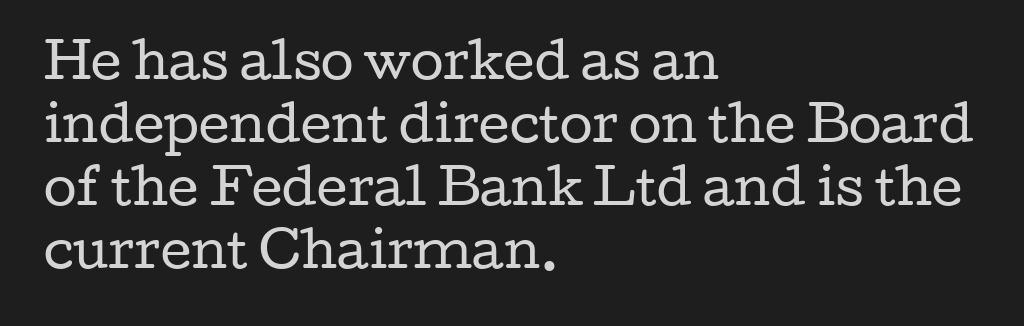
The paragraph shown leans on its left margin. These lines are rendered in a variable-pitch font. No letter is thick-stroked: the sample isn't bold. You could call the tracking neutral — neither tight nor loose.
